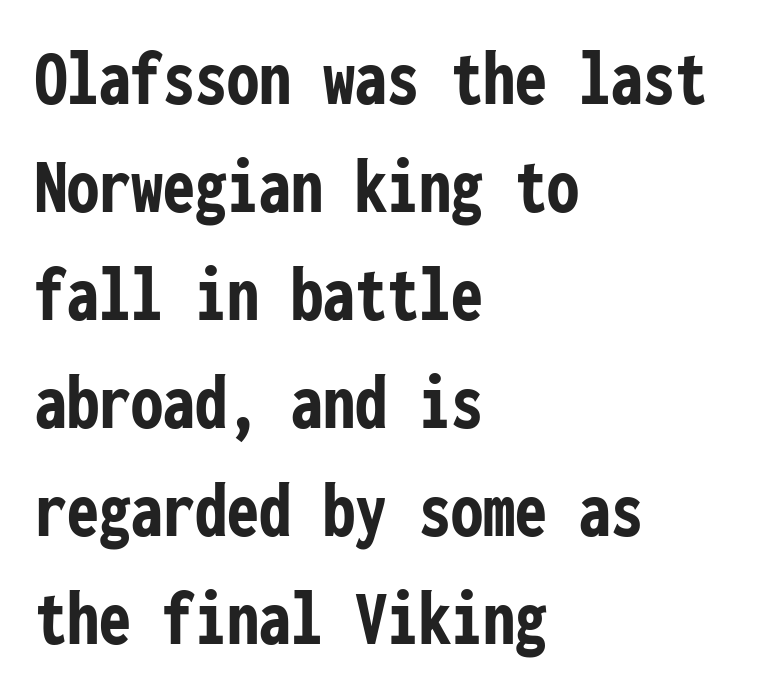
The image shows 80 px semibold, condensed sans-serif type, upright, monospaced; set left-aligned, normal line spacing (1.35x), normal letter spacing, not underlined; low stroke contrast and a medium x-height.
